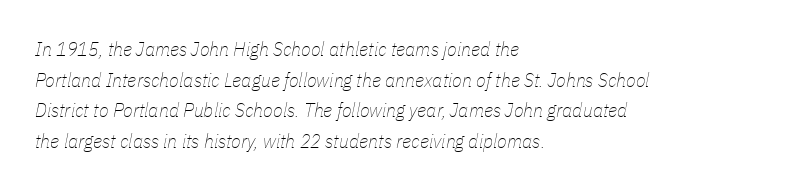
Does extra space separate the letters? No, they use regular spacing. You can tell it's italic because the verticals aren't actually vertical. Whoever set this chose a conventional vertical rhythm. A classic flush-left, rag-right setting is used for this passage.
